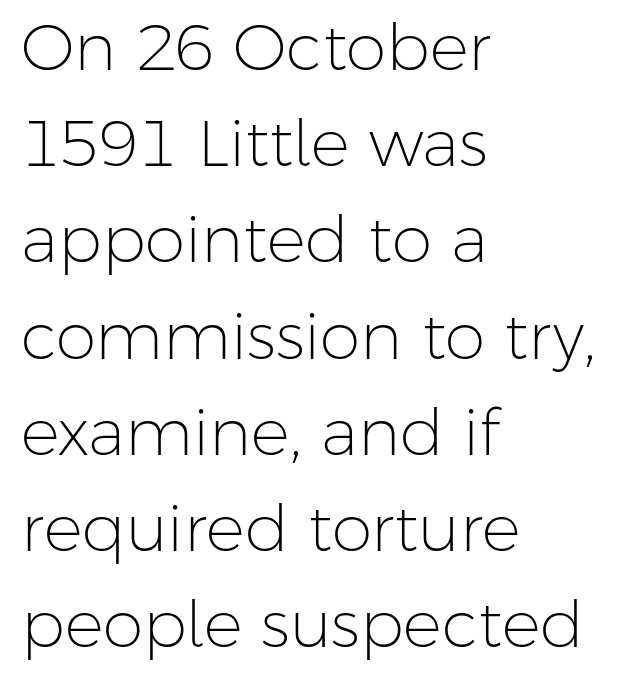
The face used here is proportionally spaced, like ordinary book or web type. A typesetter would label this face a sans. Leading: standard. The letters look calm and open, with moderate or lighter stems. The horizontal fit of the characters is conventional and even. Just letters on the line, the space beneath them empty.
